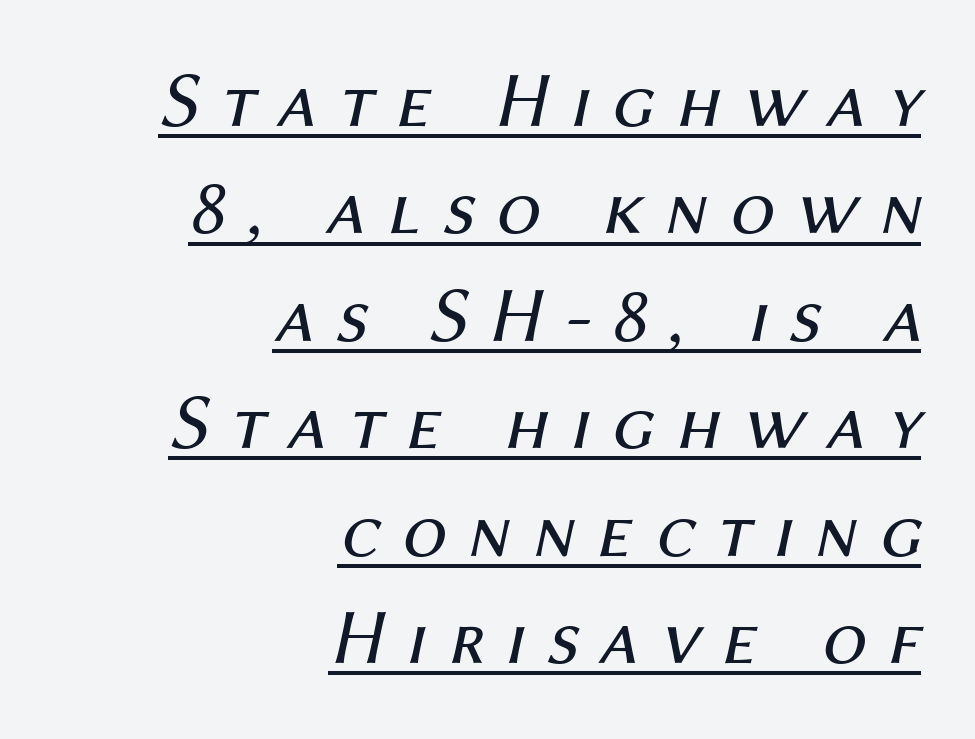
The image shows 79 px regular-weight type, italic (leaning right); set right-aligned, normal line spacing (1.36x), unusually wide letter spacing (+0.27 em), underlined; medium stroke contrast and a medium x-height.
